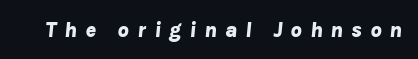
{"italic": "yes", "lean": "right", "slant_degrees": 8, "bold": "yes", "underline": "no", "letter_spacing": "wide", "letter_spacing_em": 0.36, "glyph_px": 22}
